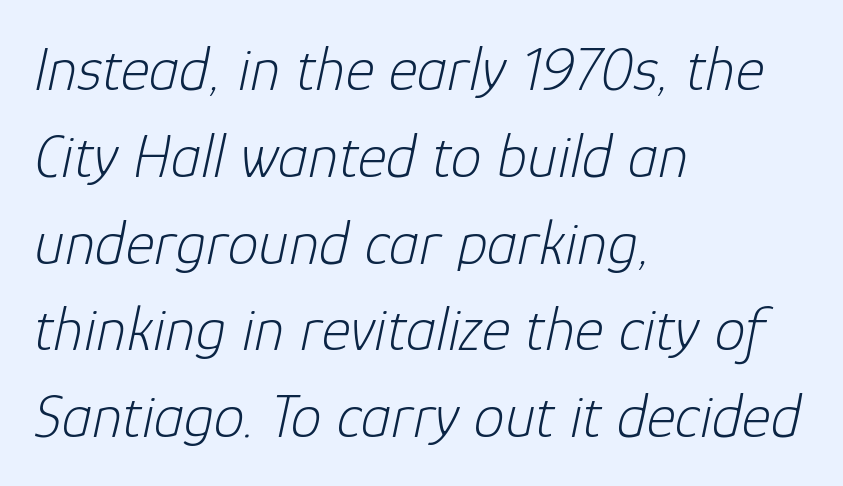
The rag falls on the right side of this text block. The passage shown is not underscored anywhere. This sample has the flowing, uneven cadence of proportional lettering. The horizontal fit of the characters is conventional and even. On a weight scale, this lands at 450 or below. Evenly set lines give the paragraph a standard silhouette.
